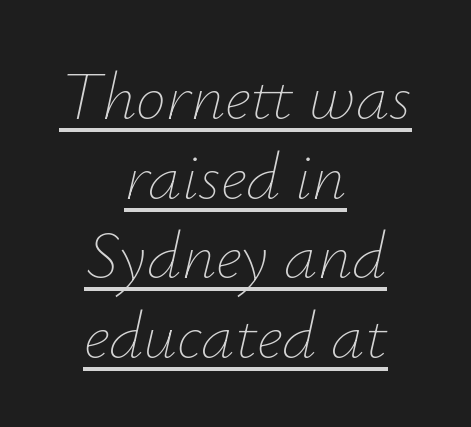
The image shows 67 px thin type, italic (leaning right); set centered, line spacing 1.19x, normal letter spacing, underlined; low stroke contrast and a small x-height.
